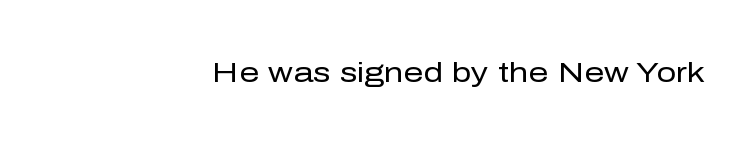
The image shows 28 px regular-weight sans-serif type, upright; set normal letter spacing, not underlined; low stroke contrast and a medium x-height.
